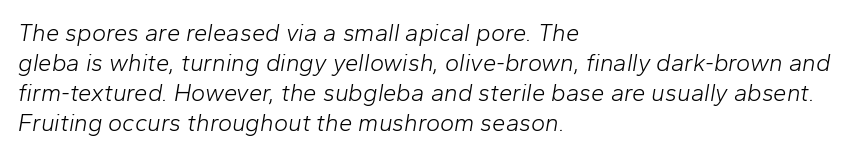
Letters rest on an invisible, unmarked baseline. The block of text has a typical density, with ordinary space between rows. The letterforms sit at book weight or below. Where is the straight margin? On the left.
